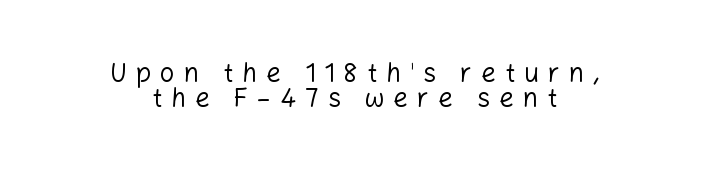
{"italic": "no", "bold": "no", "underline": "no", "align": "center", "line_spacing": "tight", "line_spacing_ratio": 0.98, "letter_spacing": "wide", "letter_spacing_em": 0.34, "glyph_px": 26}
